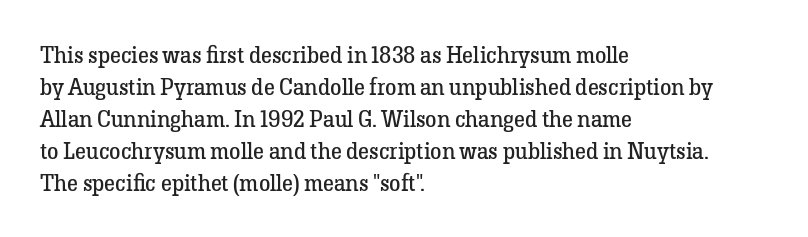
Q: Is the text bold? A: No.
Q: Is the text italic (slanted)? A: No, it is upright.
Q: Is the text underlined? A: No.
Q: How is the paragraph aligned? A: Left-aligned.
Q: Is the spacing between letters normal or unusually wide? A: Normal.
Q: Is the spacing between lines tight, normal or loose? A: Normal.
